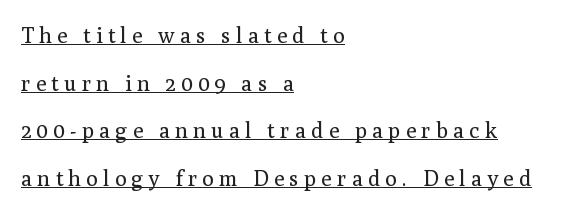
Q: Is the text bold? A: No.
Q: Is the text italic (slanted)? A: No, it is upright.
Q: Is the text underlined? A: Yes.
Q: How is the paragraph aligned? A: Left-aligned.
Q: Is the spacing between letters normal or unusually wide? A: Unusually wide.
Q: Is the spacing between lines tight, normal or loose? A: Loose.
